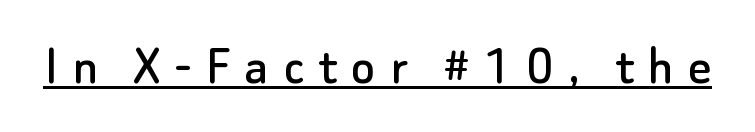
Designer's note — italics off, roman on. Note the varied advance widths — an 'i' is clearly narrower than an 'm'. Caption: lettering with a line underneath. Does extra space separate the letters? Yes, quite a lot of it.
